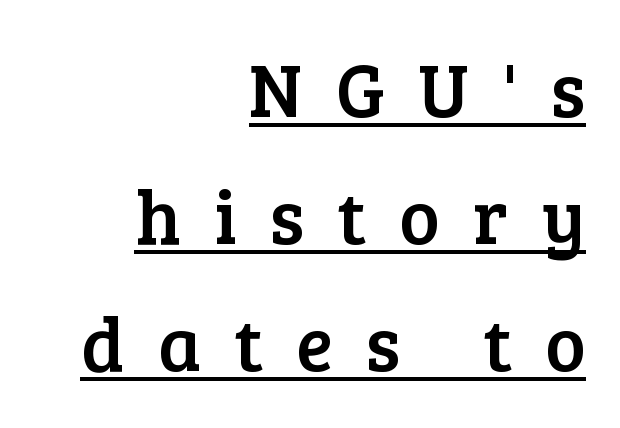
Q: Is the text italic (slanted)? A: No, it is upright.
Q: Is the typeface a serif or a sans-serif typeface? A: Serif.
Q: Is the text underlined? A: Yes.
Q: How is the paragraph aligned? A: Right-aligned.
Q: Is the spacing between letters normal or unusually wide? A: Unusually wide.
Q: Is the spacing between lines tight, normal or loose? A: Normal.
Q: Width (condensed, normal, or wide)? A: Normal.
Q: Stroke contrast? A: Low.
Q: x-height? A: Medium.
Q: Monospaced? A: No.
